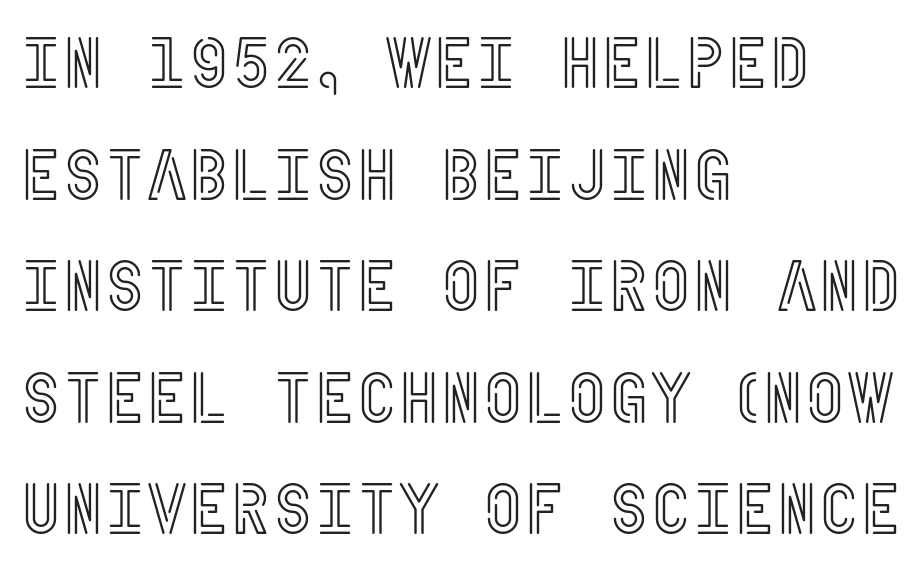
{"italic": "no", "width": "condensed", "x_height": "large", "underline": "no", "align": "left", "line_spacing": "normal", "line_spacing_ratio": 1.55, "letter_spacing": "normal", "letter_spacing_em": 0.0, "glyph_px": 72}
